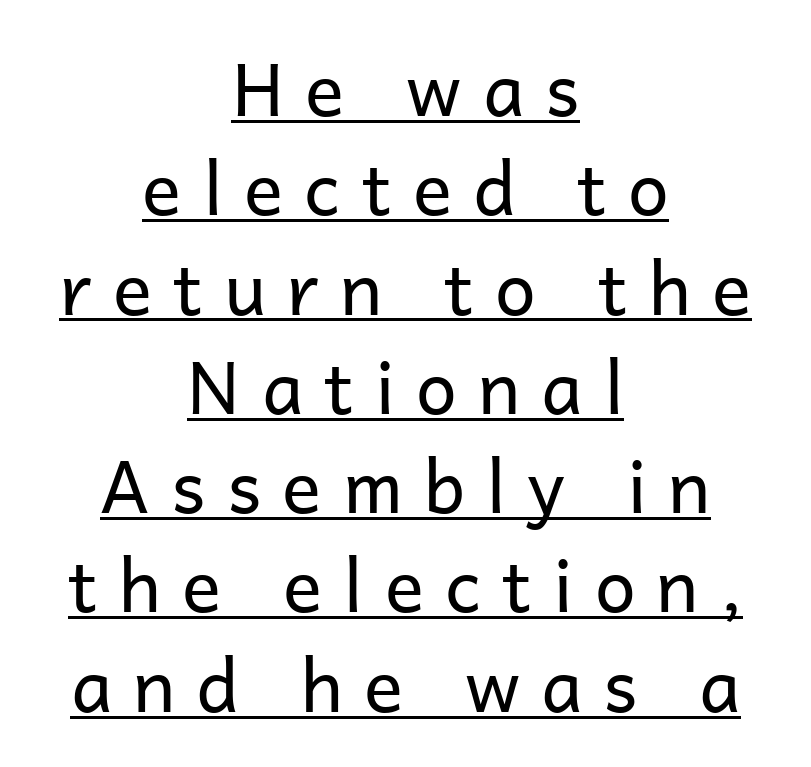
The image shows 73 px regular-weight sans-serif type, upright; set centered, normal line spacing (1.36x), unusually wide letter spacing (+0.29 em), underlined; low stroke contrast and a medium x-height.
